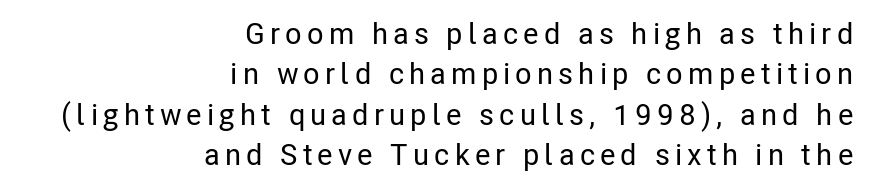
Q: Is the text italic (slanted)? A: No, it is upright.
Q: Is the typeface a serif or a sans-serif typeface? A: Sans-serif.
Q: Is the text underlined? A: No.
Q: How is the paragraph aligned? A: Right-aligned.
Q: Is the spacing between lines tight, normal or loose? A: Normal.
Q: Width (condensed, normal, or wide)? A: Condensed.
Q: Stroke contrast? A: Low.
Q: x-height? A: Medium.
Q: Monospaced? A: No.
